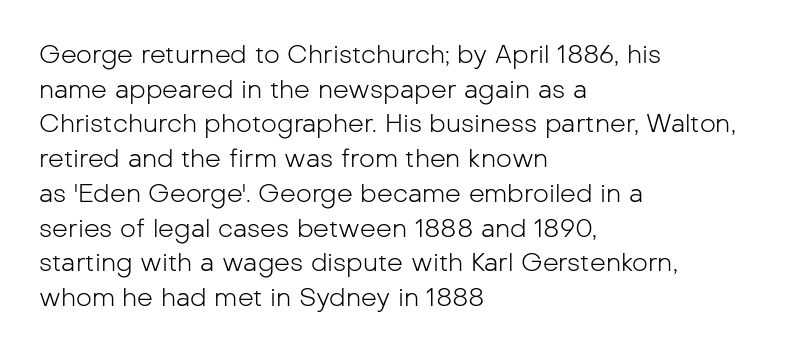
Q: Is the text bold? A: No.
Q: Is the text italic (slanted)? A: No, it is upright.
Q: Is the text underlined? A: No.
Q: How is the paragraph aligned? A: Left-aligned.
Q: Is the spacing between letters normal or unusually wide? A: Normal.
Q: Is the spacing between lines tight, normal or loose? A: Normal.
